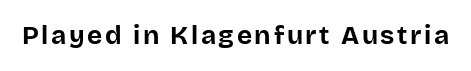
{"italic": "no", "bold": "yes", "underline": "no", "glyph_px": 26}
